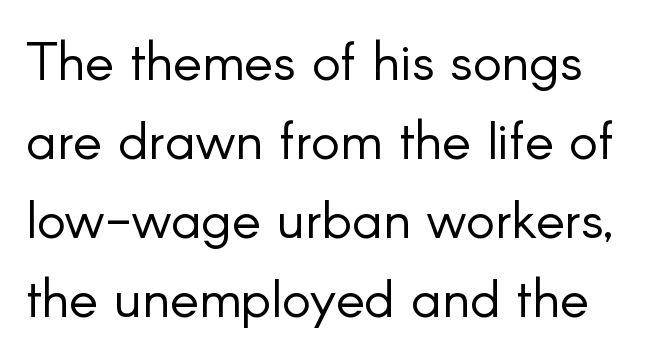
The designer left line spacing at the default. Stroke thickness stays within the range of a standard reading face or lighter. The face used here is rendered with its standard letterfit. The compositor pushed each line to the left boundary.
